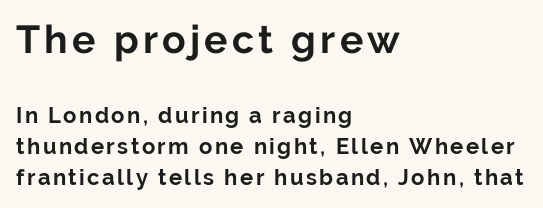
{"serif": "no", "italic": "no", "bold": "yes", "weight": "bold", "width": "normal", "stroke_contrast": "low", "x_height": "medium", "monospaced": "no", "underline": "no", "align": "left", "line_spacing": "normal", "line_spacing_ratio": 1.41, "larger_block": "first", "size_ratio": 1.77, "glyph_px": 39}
